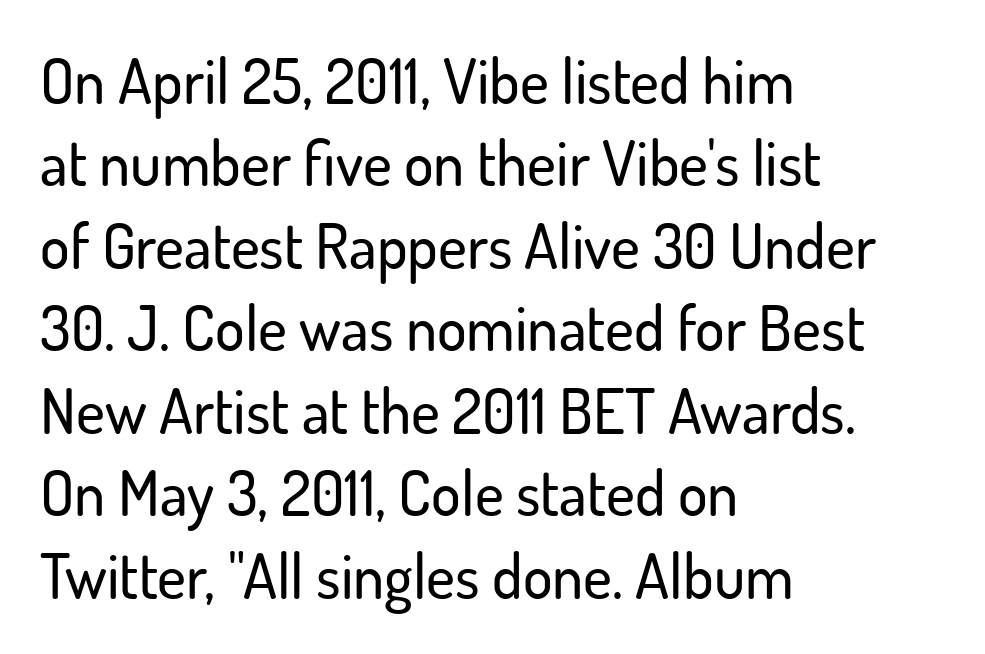
The specimen reads as upright at a glance. Only glyphs here, with clear space below each row. These lines are rendered in a variable-pitch font. A classic flush-left, rag-right setting is used for this passage.
